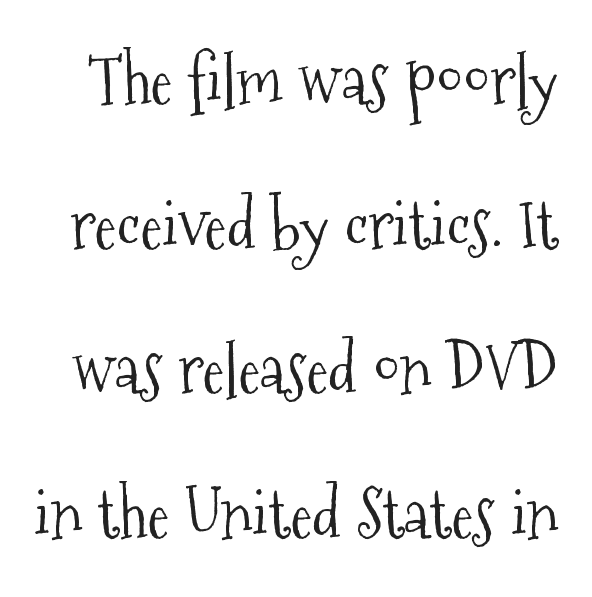
No word sits above an underline. Think of a printed novel: that variable character pitch is what you see here. Glyph-to-glyph distance matches everyday printed text. The typeface chosen for these lines features serifs. Italic: no, the glyphs are upright roman.
